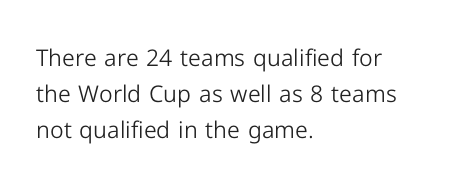
{"italic": "no", "bold": "no", "underline": "no", "align": "left", "line_spacing": "normal", "line_spacing_ratio": 1.56, "letter_spacing": "normal", "letter_spacing_em": 0.0, "glyph_px": 23}
